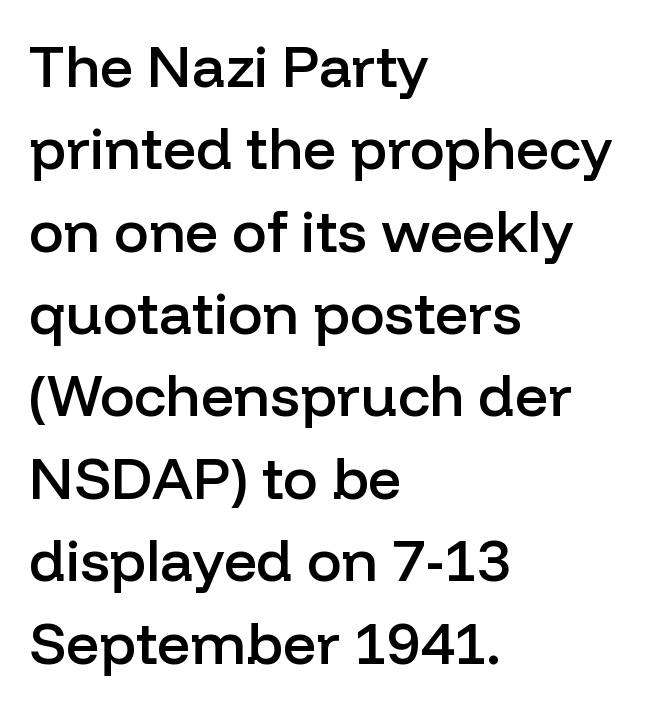
Q: Is the text bold? A: Semi-bold.
Q: Is the text italic (slanted)? A: No, it is upright.
Q: Is the typeface a serif or a sans-serif typeface? A: Sans-serif.
Q: Is the text underlined? A: No.
Q: How is the paragraph aligned? A: Left-aligned.
Q: Is the spacing between letters normal or unusually wide? A: Normal.
Q: Is the spacing between lines tight, normal or loose? A: Normal.
Q: Width (condensed, normal, or wide)? A: Normal.
Q: Stroke contrast? A: Low.
Q: x-height? A: Medium.
Q: Monospaced? A: No.
